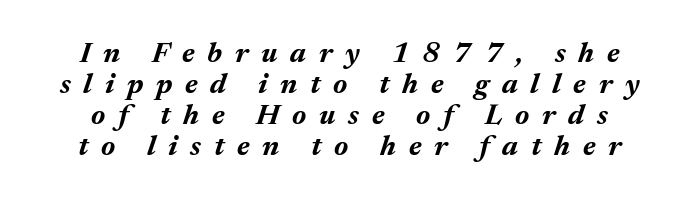
These lines have a slow, spaced-out rhythm from letter to letter. This sample trades vertical openness for compactness between lines. A typesetter would call this proportional, since set widths differ per character. The glyphs look as if they've been sheared to an angle. Summary of weight: heavy, a full bold. Plain, unruled lines of type.
